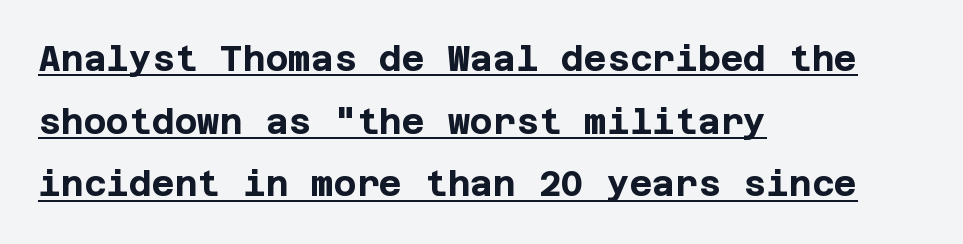
Q: Is the text bold? A: Yes.
Q: Is the text italic (slanted)? A: No, it is upright.
Q: Is the typeface a serif or a sans-serif typeface? A: Sans-serif.
Q: Is the text underlined? A: Yes.
Q: How is the paragraph aligned? A: Left-aligned.
Q: Is the spacing between letters normal or unusually wide? A: Normal.
Q: Width (condensed, normal, or wide)? A: Normal.
Q: Stroke contrast? A: Low.
Q: x-height? A: Large.
